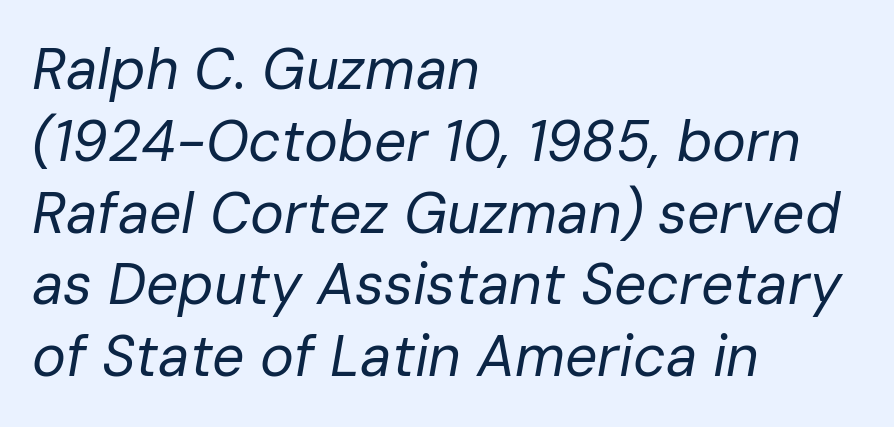
The image shows 57 px regular-weight type, italic (leaning right); set left-aligned, normal line spacing (1.26x), normal letter spacing, not underlined; low stroke contrast and a medium x-height.
